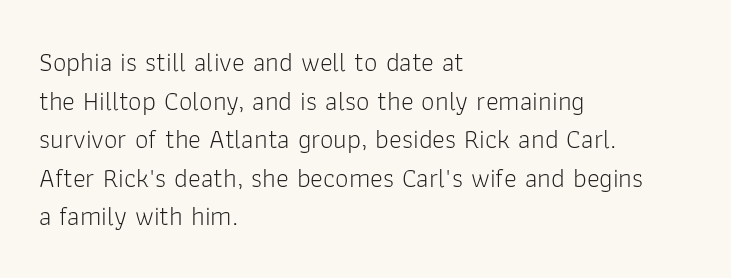
Stroke thickness stays within the range of a standard reading face or lighter. Notice how descenders clear the ascenders below comfortably — that's standard leading. There is no visible air inserted between adjacent glyphs. Casual observation: everything's shoved over to the left. The specimen omits any rule beneath the text block's lines. The letters stand straight up with perfectly vertical stems.
